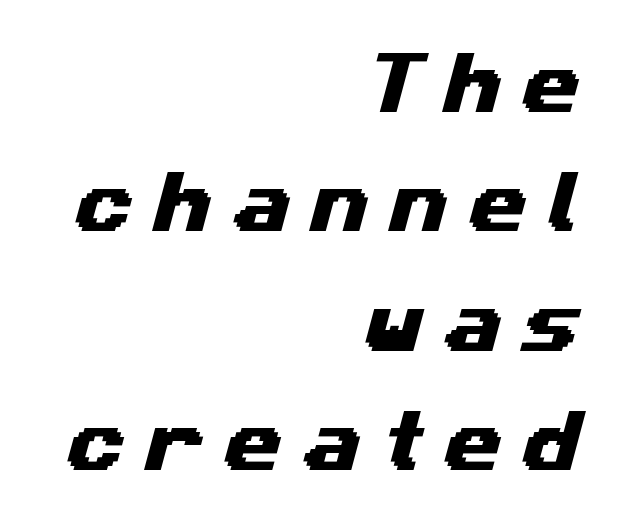
{"serif": "no", "width": "wide", "stroke_contrast": "medium", "x_height": "medium", "monospaced": "no", "underline": "no", "align": "right", "line_spacing_ratio": 1.78, "letter_spacing": "wide", "letter_spacing_em": 0.3, "glyph_px": 67}
